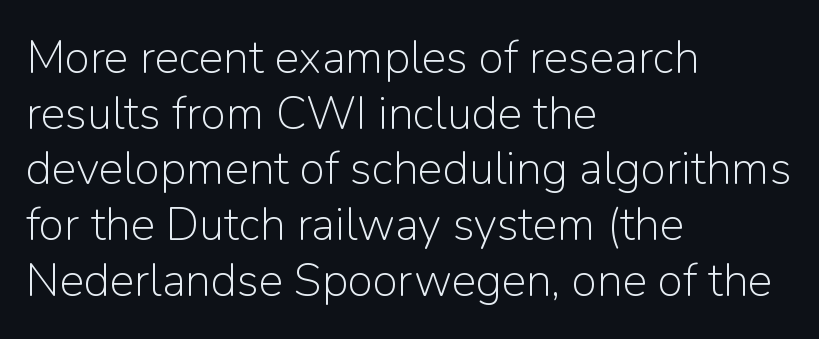
Beneath every word, the page is bare. Heaviness? Minimal to ordinary, like unemphasized prose. Line starts are locked; line ends wander. Here the glyphs are tracked normally, forming tight word shapes.
